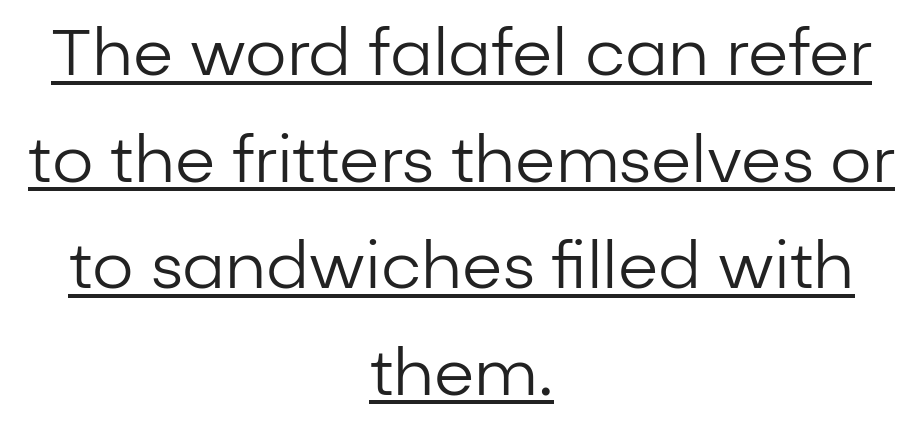
The image shows 65 px regular-weight sans-serif type, upright; set centered, normal line spacing (1.64x), normal letter spacing, underlined; low stroke contrast and a medium x-height.
